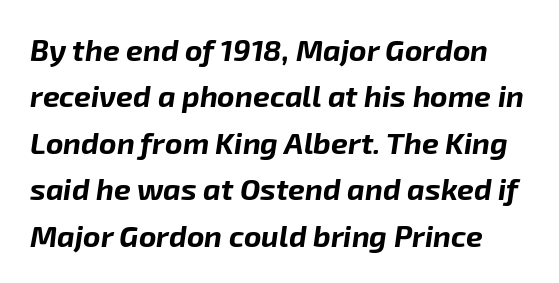
Unmarked baselines from the first word to the last. The tracking reads as untouched default to a designer's eye. The glyphs have the mass of a bold cut. Is there much room between lines? A standard amount, neither cramped nor airy. Compared with ordinary roman type, these characters are visibly tilted. A typesetter would call this proportional, since set widths differ per character.
